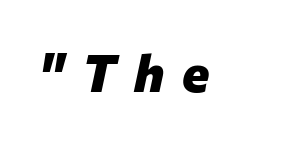
The image shows 52 px heavy type, italic (leaning right); set unusually wide letter spacing (+0.35 em), not underlined; low stroke contrast and a medium x-height.
